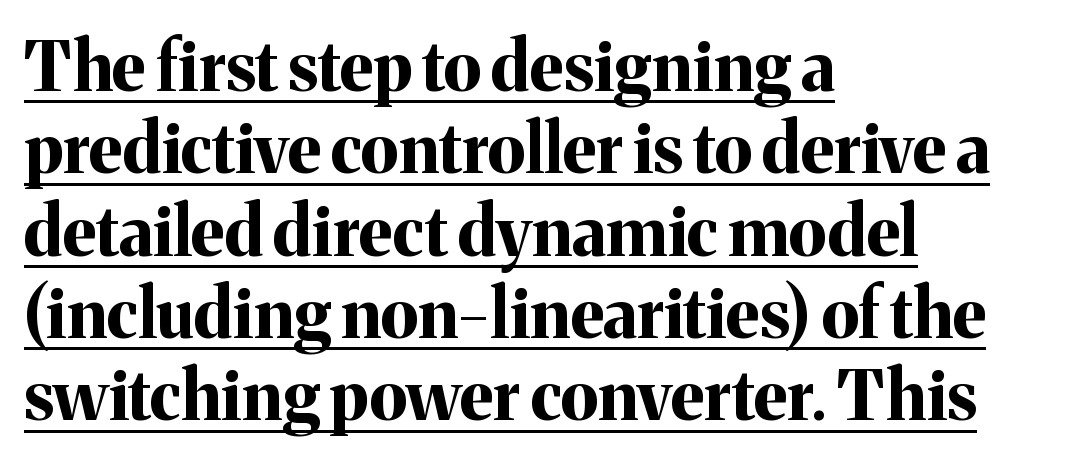
Q: Is the text bold? A: Yes.
Q: Is the text italic (slanted)? A: No, it is upright.
Q: Is the typeface a serif or a sans-serif typeface? A: Serif.
Q: Is the text underlined? A: Yes.
Q: How is the paragraph aligned? A: Left-aligned.
Q: Is the spacing between letters normal or unusually wide? A: Normal.
Q: Width (condensed, normal, or wide)? A: Normal.
Q: Stroke contrast? A: Medium.
Q: x-height? A: Medium.
Q: Monospaced? A: No.
